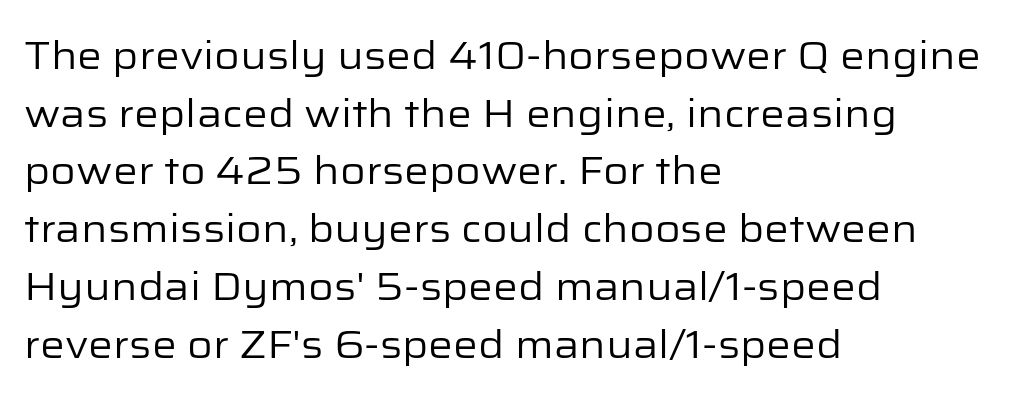
Q: Is the text bold? A: No.
Q: Is the text italic (slanted)? A: No, it is upright.
Q: Is the typeface a serif or a sans-serif typeface? A: Sans-serif.
Q: Is the text underlined? A: No.
Q: How is the paragraph aligned? A: Left-aligned.
Q: Is the spacing between letters normal or unusually wide? A: Normal.
Q: Is the spacing between lines tight, normal or loose? A: Normal.
Q: Width (condensed, normal, or wide)? A: Normal.
Q: Stroke contrast? A: Low.
Q: x-height? A: Medium.
Q: Monospaced? A: No.
